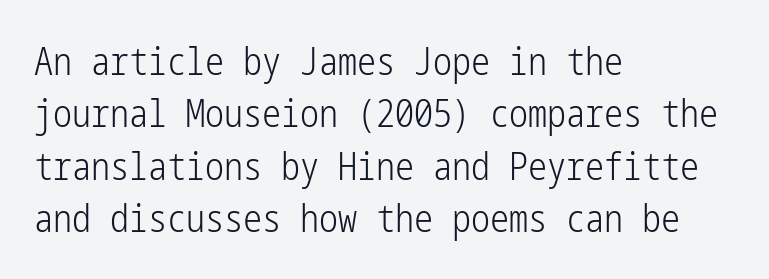
The image shows 38 px light, condensed sans-serif type, upright; set left-aligned, normal line spacing (1.38x), normal letter spacing, not underlined; low stroke contrast and a medium x-height.
